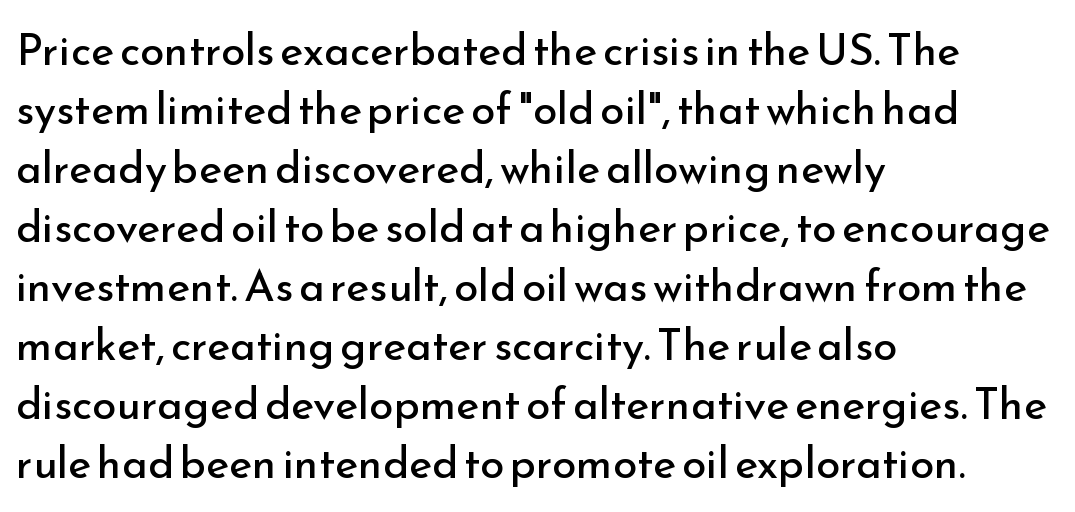
{"serif": "no", "italic": "no", "bold": "no", "weight": "regular", "width": "normal", "stroke_contrast": "low", "x_height": "small", "monospaced": "no", "underline": "no", "align": "left", "line_spacing": "normal", "line_spacing_ratio": 1.34, "letter_spacing": "normal", "letter_spacing_em": 0.0, "glyph_px": 44}
